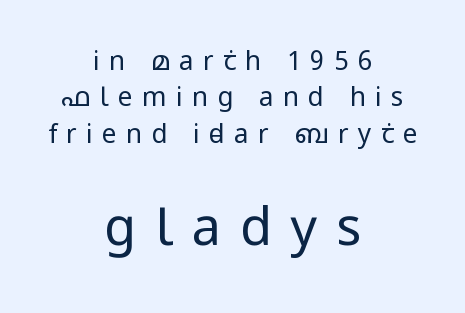
Is this a heavy cut? Hardly; it is regular or lighter. Character widths vary here, with narrow letters taking less room than wide ones. The typography opts for an upright posture over an oblique one. Letter spacing: wide.
